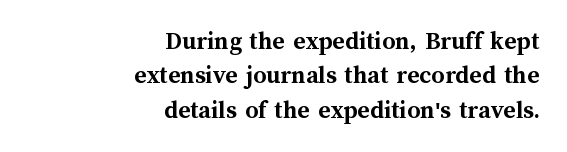
Has an underline been added? It has not. Ordinary non-slanted type is in use. Line endings align vertically; line beginnings do not. Observe the ordinary spacing: letters are neighbours, not strangers. Every letter is thick-stroked: bold, no question. The lines sit at an ordinary, default distance from one another.
